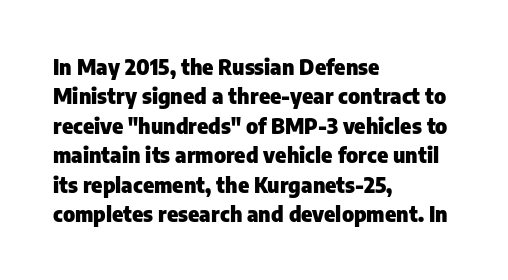
{"italic": "no", "bold": "yes", "underline": "no", "align": "left", "line_spacing": "normal", "line_spacing_ratio": 1.4, "letter_spacing": "normal", "letter_spacing_em": 0.0, "glyph_px": 21}
